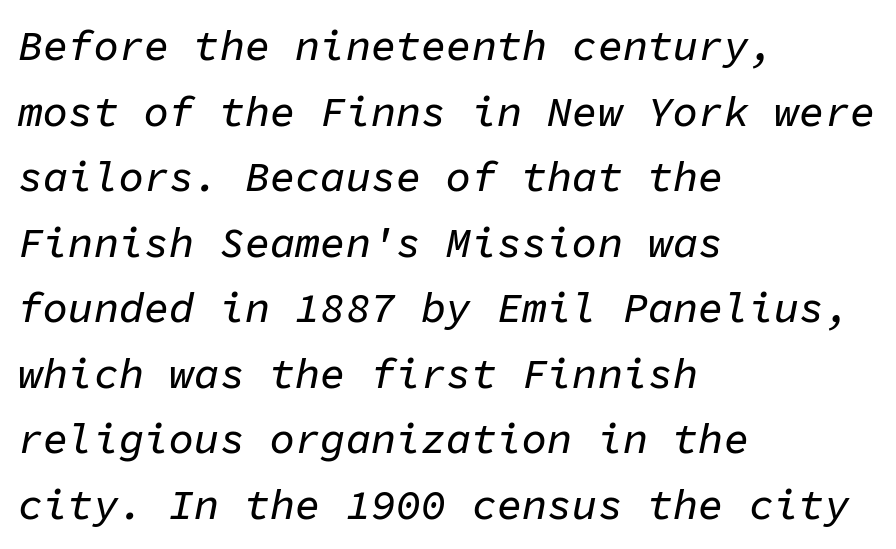
{"italic": "yes", "lean": "right", "slant_degrees": 11, "width": "normal", "stroke_contrast": "low", "x_height": "medium", "monospaced": "yes", "underline": "no", "align": "left", "line_spacing": "normal", "line_spacing_ratio": 1.56, "letter_spacing": "normal", "letter_spacing_em": 0.0, "glyph_px": 42}
